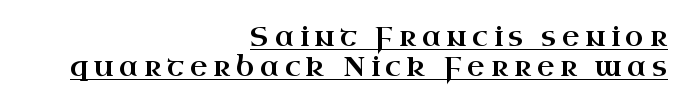
What decoration does the sample have? An underline. A roman cut, with each character standing at attention. Loose tracking; the words dissolve into strings of separated letters. Notice how the passage keeps a crisp vertical edge on the right only. A typesetter would call this leading minimal, almost set solid.
